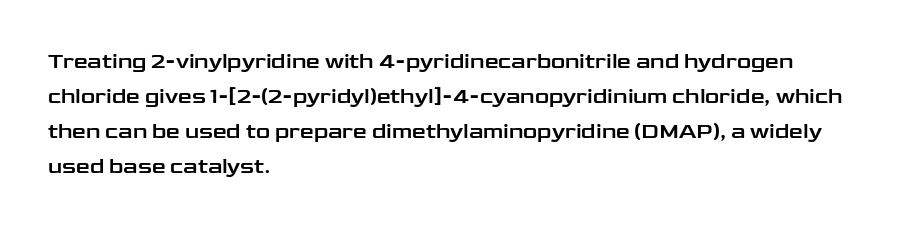
The vertical gap from one line to the next is medium. In terms of posture, this sample is upright. The ragged edge is on the right, which tells us the setting is flush left. Look at the tracking — it's just the regular setting, nothing added. Only glyphs here, with clear space below each row.
